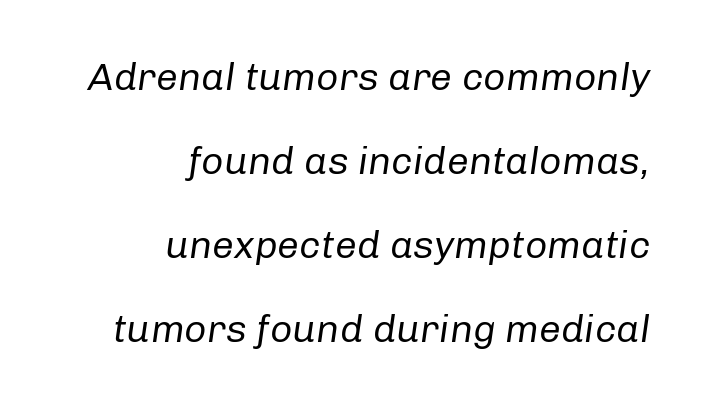
{"italic": "yes", "lean": "right", "slant_degrees": 8, "bold": "no", "weight": "regular", "width": "normal", "stroke_contrast": "low", "x_height": "medium", "monospaced": "no", "underline": "no", "align": "right", "line_spacing": "loose", "line_spacing_ratio": 2.15, "letter_spacing": "normal", "letter_spacing_em": 0.0, "glyph_px": 39}
